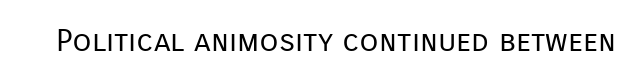
Varying glyph widths throughout — classic text-font behaviour. This sample uses plain, unmodified letter spacing. Nobody drew a line under any word here. Summary of weight: not heavy and not bold.
